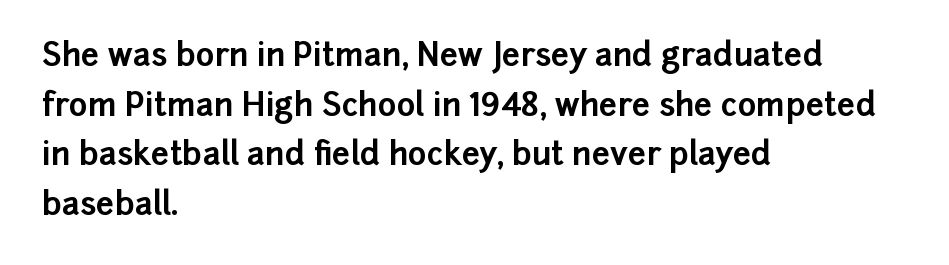
These lines keep a tight, regular rhythm from letter to letter. The block of text has a typical density, with ordinary space between rows. The ragged edge is on the right, which tells us the setting is flush left. Words float on clear page, feet unadorned. The strokes are fattened all the way to bold.
